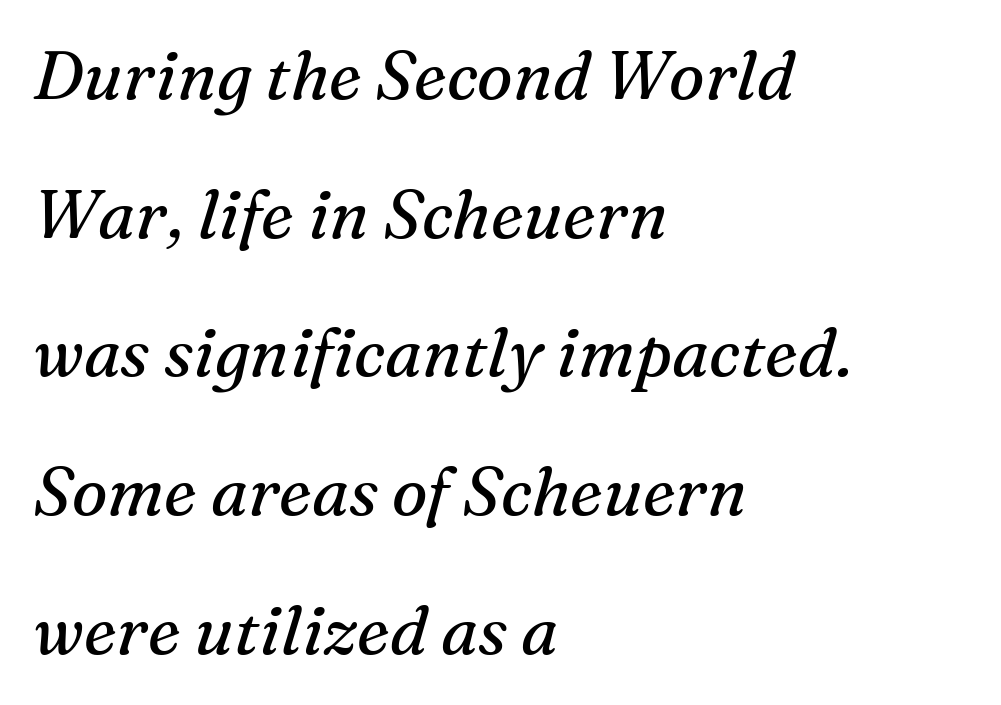
Slanted lettering throughout. In terms of letterspacing, this is plain default setting. The rendering uses natural spacing where letterforms have individual widths. All the whitespace from short lines collects on the right. The designer went with a serif here, giving each stem small feet.
